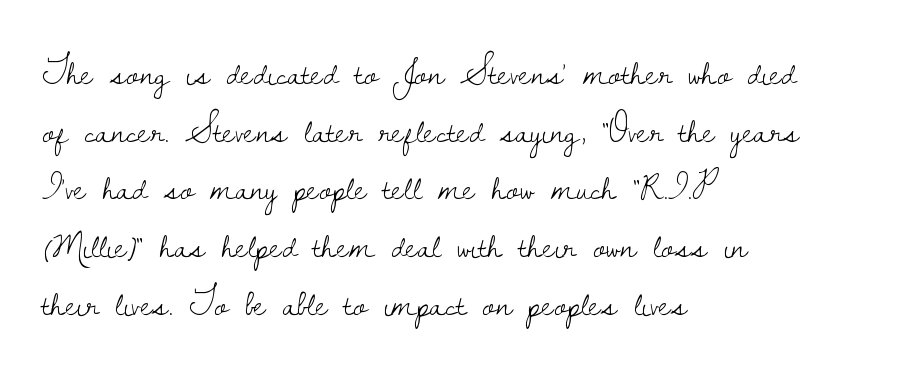
Q: Is the text bold? A: No.
Q: Is the text italic (slanted)? A: Yes.
Q: Is the typeface a serif or a sans-serif typeface? A: Serif.
Q: Is the text underlined? A: No.
Q: How is the paragraph aligned? A: Left-aligned.
Q: Is the spacing between letters normal or unusually wide? A: Normal.
Q: Is the spacing between lines tight, normal or loose? A: Normal.
Q: Width (condensed, normal, or wide)? A: Normal.
Q: Stroke contrast? A: Low.
Q: x-height? A: Small.
Q: Monospaced? A: No.
